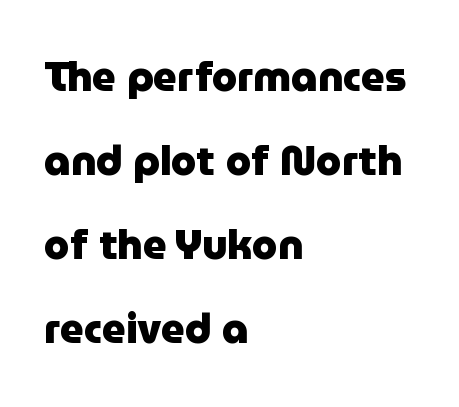
Q: Is the text bold? A: Yes.
Q: Is the text italic (slanted)? A: No, it is upright.
Q: Is the typeface a serif or a sans-serif typeface? A: Sans-serif.
Q: Is the text underlined? A: No.
Q: How is the paragraph aligned? A: Left-aligned.
Q: Is the spacing between letters normal or unusually wide? A: Normal.
Q: Is the spacing between lines tight, normal or loose? A: Loose.
Q: Width (condensed, normal, or wide)? A: Normal.
Q: Stroke contrast? A: Low.
Q: x-height? A: Medium.
Q: Monospaced? A: No.
